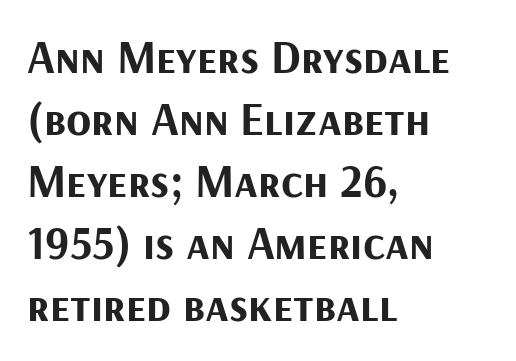
{"serif": "no", "italic": "no", "bold": "yes", "weight": "bold", "width": "normal", "stroke_contrast": "medium", "x_height": "medium", "monospaced": "no", "underline": "no", "align": "left", "line_spacing": "normal", "line_spacing_ratio": 1.35, "letter_spacing": "normal", "letter_spacing_em": 0.0, "glyph_px": 46}
